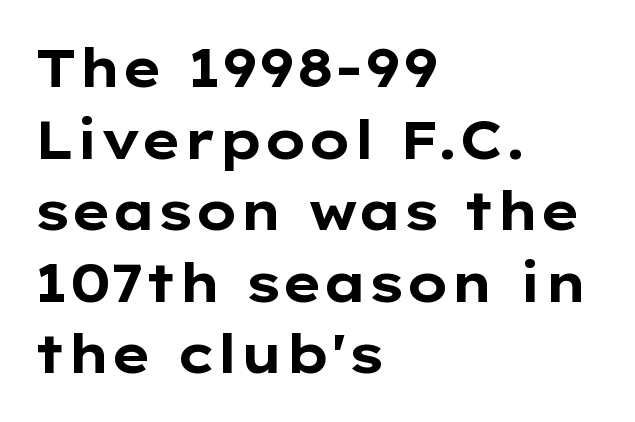
{"serif": "no", "italic": "no", "bold": "yes", "weight": "bold", "width": "wide", "stroke_contrast": "low", "x_height": "medium", "monospaced": "no", "underline": "no", "align": "left", "line_spacing": "normal", "line_spacing_ratio": 1.35, "letter_spacing": "normal", "letter_spacing_em": 0.0, "glyph_px": 53}
